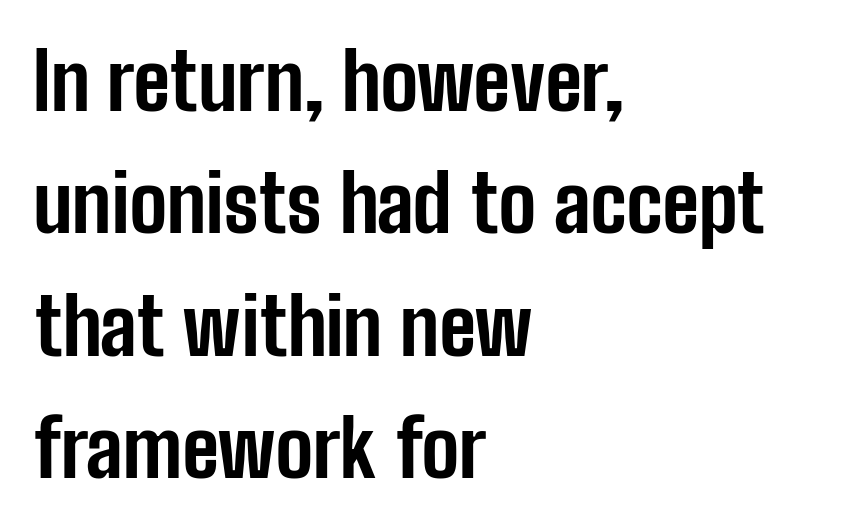
Q: Is the text bold? A: Yes.
Q: Is the text italic (slanted)? A: No, it is upright.
Q: Is the typeface a serif or a sans-serif typeface? A: Sans-serif.
Q: Is the text underlined? A: No.
Q: How is the paragraph aligned? A: Left-aligned.
Q: Is the spacing between letters normal or unusually wide? A: Normal.
Q: Is the spacing between lines tight, normal or loose? A: Normal.
Q: Width (condensed, normal, or wide)? A: Condensed.
Q: Stroke contrast? A: Low.
Q: x-height? A: Medium.
Q: Monospaced? A: No.
